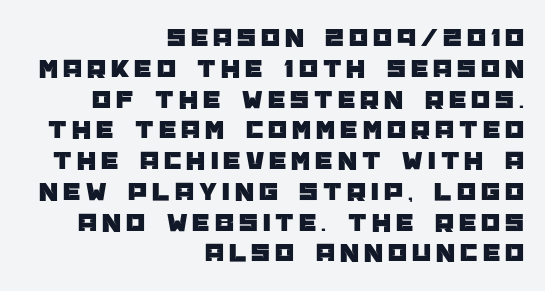
{"italic": "no", "underline": "no", "align": "right", "line_spacing": "tight", "line_spacing_ratio": 1.14, "glyph_px": 27}
